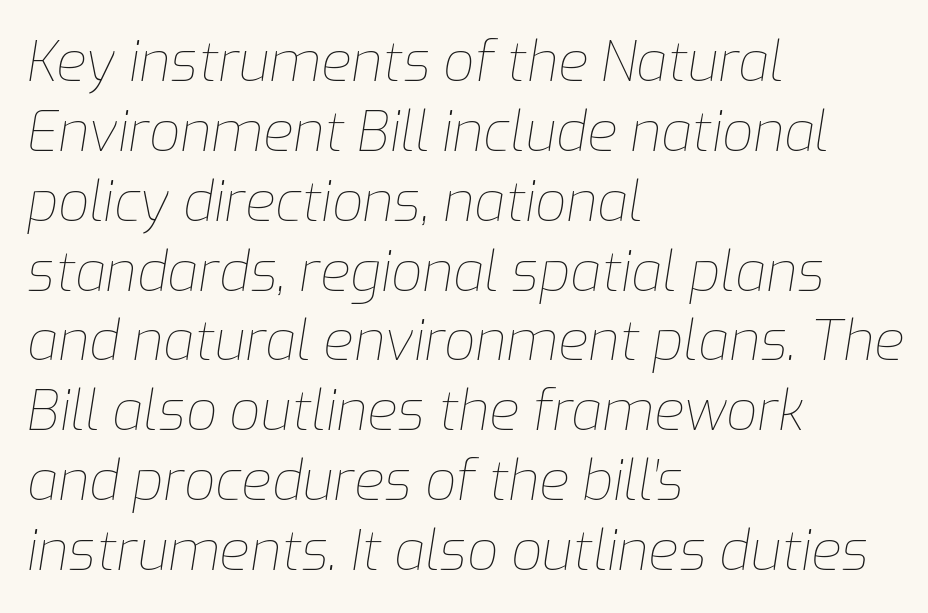
{"italic": "yes", "lean": "right", "slant_degrees": 9, "bold": "no", "weight": "thin", "width": "normal", "stroke_contrast": "low", "x_height": "medium", "monospaced": "no", "underline": "no", "align": "left", "line_spacing": "normal", "line_spacing_ratio": 1.27, "letter_spacing": "normal", "letter_spacing_em": 0.0, "glyph_px": 55}
